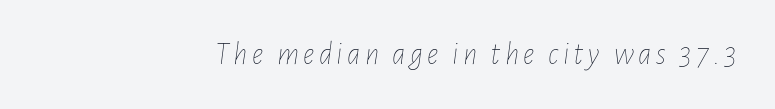
Q: Is the text bold? A: No.
Q: Is the text italic (slanted)? A: Yes, it leans right by about 7 degrees.
Q: Is the text underlined? A: No.
Q: How is the paragraph aligned? A: Right-aligned.
Q: Width (condensed, normal, or wide)? A: Condensed.
Q: Stroke contrast? A: Low.
Q: x-height? A: Medium.
Q: Monospaced? A: No.
